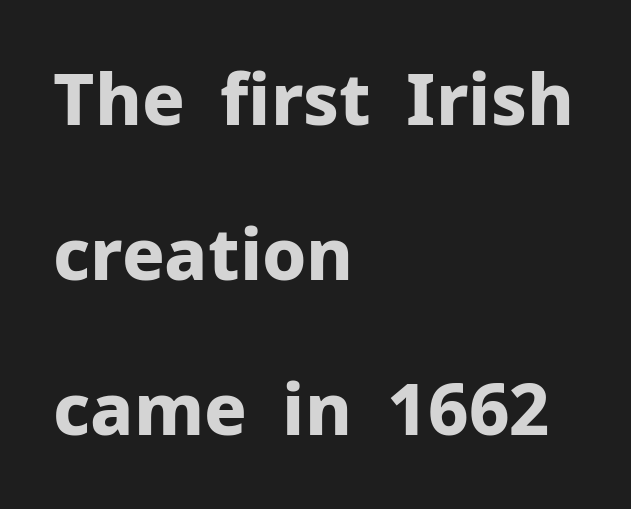
Look at the stroke-to-counter ratio: heavy, a bold. Characters follow at the spacing the type designer built in. The letters carry no serifs — their stems end cleanly without finishing strokes. Vertical spacing — loose.
